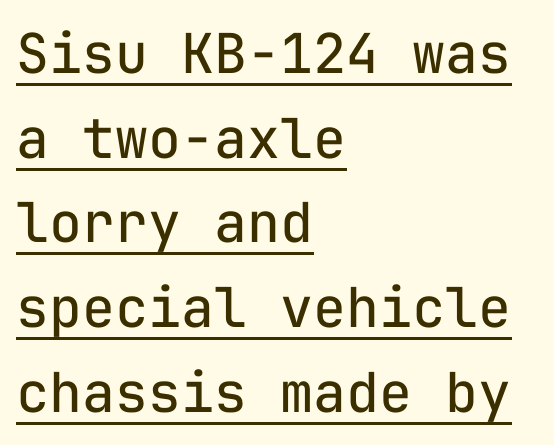
{"serif": "no", "italic": "no", "bold": "no", "weight": "regular", "width": "normal", "stroke_contrast": "low", "x_height": "medium", "monospaced": "yes", "underline": "yes", "align": "left", "line_spacing": "normal", "line_spacing_ratio": 1.54, "letter_spacing": "normal", "letter_spacing_em": 0.0, "glyph_px": 55}
